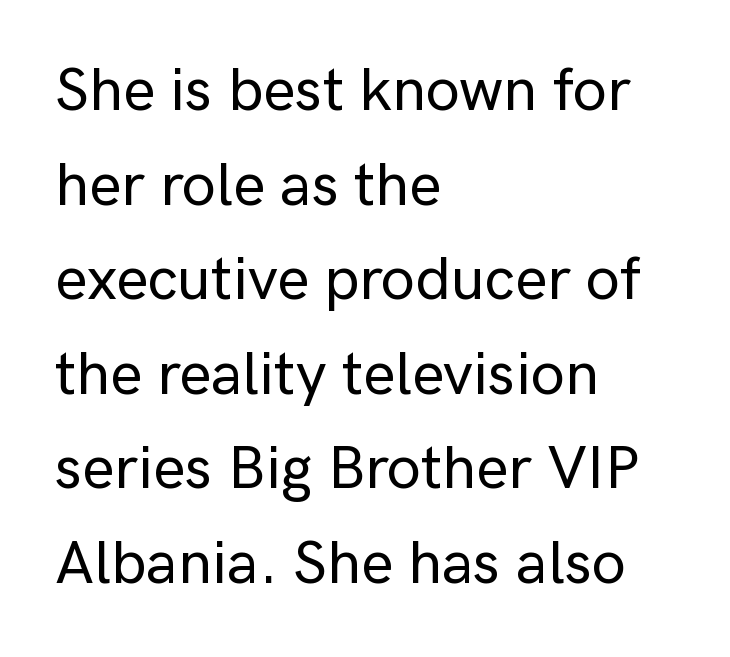
A typesetter would call this leading conventional body-copy spacing. The letters advance in unequal steps, a hallmark of proportional type. The setting favours the left margin, as ordinary paragraphs usually do. The rendering shows plain stroke endings on the letterforms — a sans-serif design. The horizontal fit of the characters is conventional and even.
